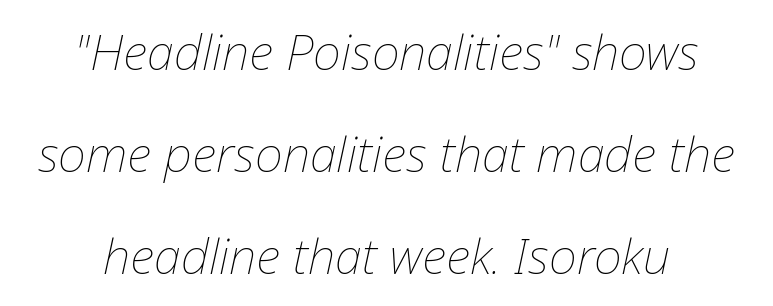
Honestly, the letter spacing is just normal — you wouldn't notice it. No chunkiness to these letters — they're not bold. Type without underlining. Teacher's note: observe the equal gaps on both sides — that is centered alignment. Summary of vertical rhythm: relaxed, with wide interline spacing.
